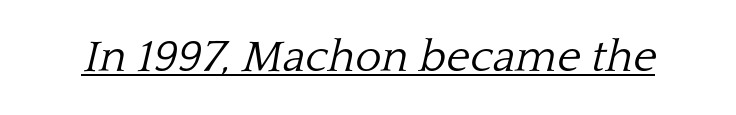
This is oblique type, the kind used for emphasis or titles. Little horizontal feet cap the strokes, marking this as serif type. Summary of weight: not heavy and not bold. The glyphs are accompanied by a horizontal stroke just below them. You could not count columns in this text — the font is proportionally spaced. Characters follow at the spacing the type designer built in.
